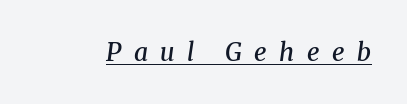
{"italic": "yes", "lean": "right", "slant_degrees": 8, "bold": "semi", "underline": "yes", "letter_spacing": "wide", "letter_spacing_em": 0.5, "glyph_px": 25}
